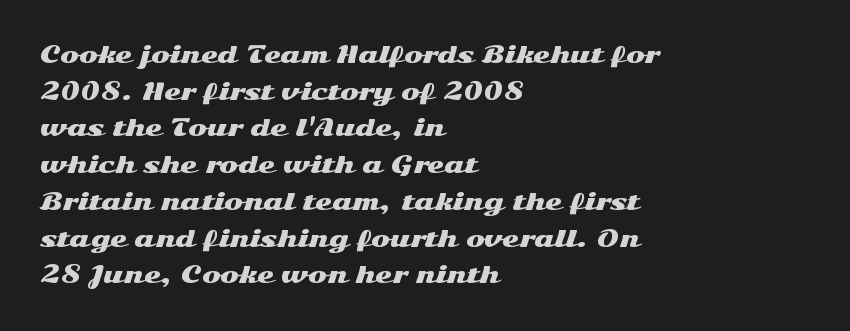
The image shows 22 px text type; set left-aligned, normal line spacing (1.67x), normal letter spacing, not underlined.
